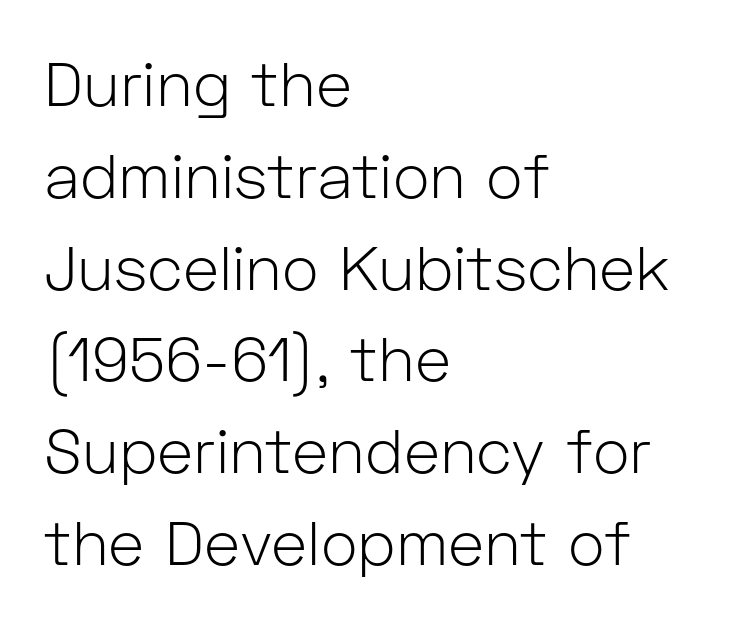
The letters advance in unequal steps, a hallmark of proportional type. This sample uses plain, unmodified letter spacing. Bare-footed words on every line. The text block is weighted toward the left margin, trailing off unevenly rightward. Nothing sits at the stroke ends, so this counts as sans-serif. This reads as an unemphasized weight, regular at the heaviest.
